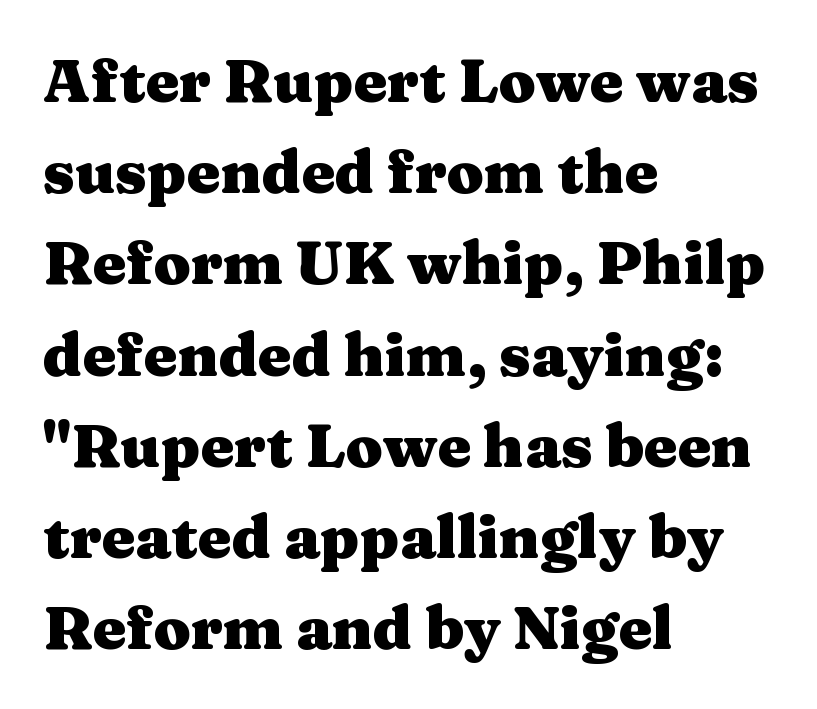
{"serif": "yes", "italic": "no", "bold": "yes", "weight": "heavy", "width": "wide", "stroke_contrast": "medium", "x_height": "medium", "monospaced": "no", "underline": "no", "align": "left", "line_spacing": "normal", "line_spacing_ratio": 1.52, "letter_spacing": "normal", "letter_spacing_em": 0.0, "glyph_px": 60}
